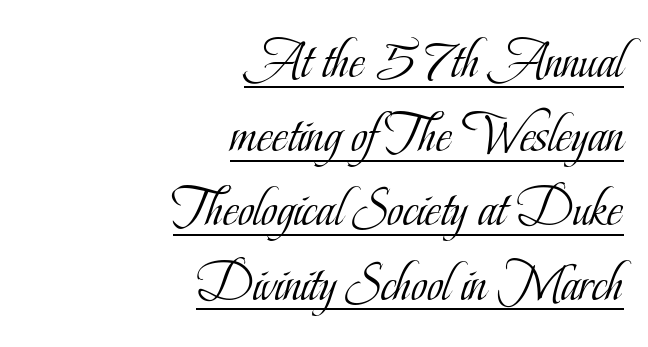
Short note: letters normally spaced. No heavy texture on the line: the type isn't bold. Evenly set lines give the paragraph a standard silhouette.
